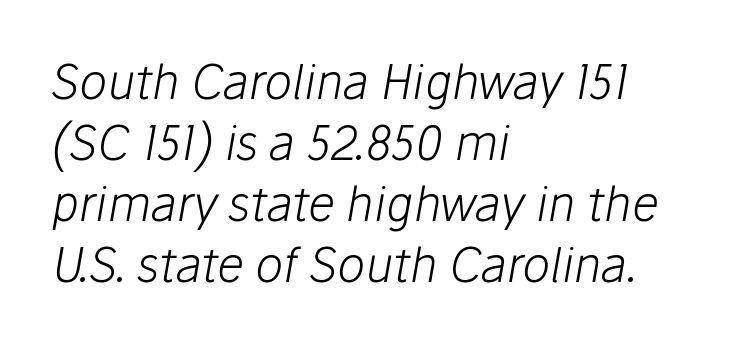
The image shows 47 px light type, italic (leaning right); set left-aligned, normal line spacing (1.3x), normal letter spacing, not underlined; low stroke contrast and a medium x-height.
